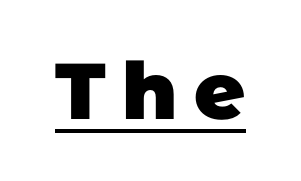
{"serif": "no", "bold": "yes", "weight": "heavy", "width": "normal", "stroke_contrast": "low", "x_height": "large", "monospaced": "no", "underline": "yes", "letter_spacing": "wide", "letter_spacing_em": 0.21, "glyph_px": 79}
